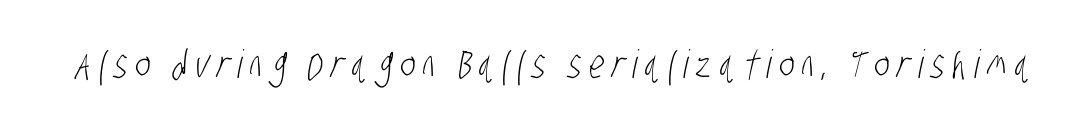
Q: Is the text bold? A: No.
Q: Is the typeface a serif or a sans-serif typeface? A: Sans-serif.
Q: Is the text underlined? A: No.
Q: Is the spacing between letters normal or unusually wide? A: Unusually wide.
Q: Width (condensed, normal, or wide)? A: Condensed.
Q: Stroke contrast? A: Low.
Q: x-height? A: Large.
Q: Monospaced? A: No.
